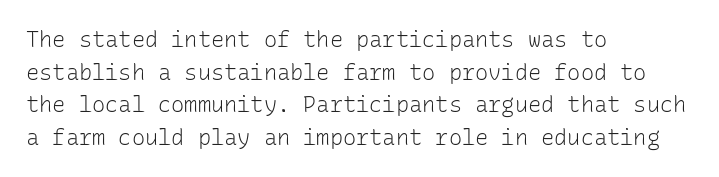
{"italic": "no", "bold": "no", "underline": "no", "align": "left", "line_spacing": "normal", "line_spacing_ratio": 1.48, "letter_spacing": "normal", "letter_spacing_em": 0.0, "glyph_px": 22}
